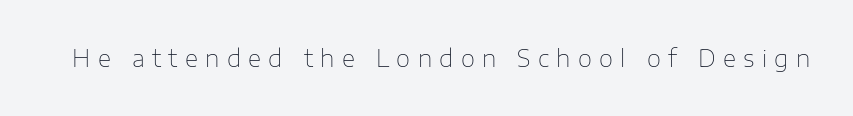
The letterforms sit at book weight or below. Letters rest on an invisible, unmarked baseline. You could only call the tracking loose — the letters float apart. Style check: upright.
